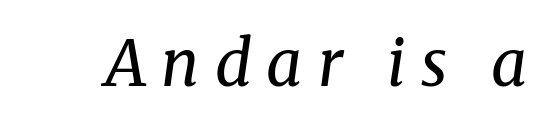
The image shows 63 px regular-weight serif type, italic (leaning right); set unusually wide letter spacing (+0.24 em), not underlined; medium stroke contrast and a medium x-height.
